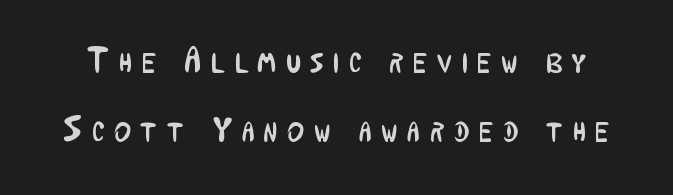
The image shows 36 px regular-weight, condensed sans-serif type, upright; set loose line spacing (1.92x), unusually wide letter spacing (+0.27 em), not underlined; low stroke contrast and a medium x-height.
